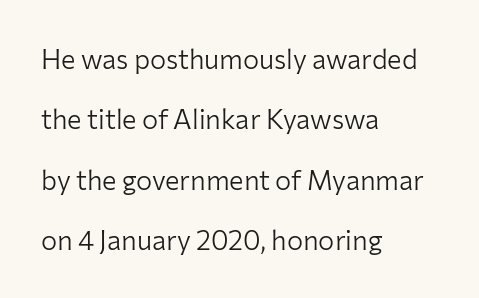
The space between consecutive lines is lavish. Italic? Not at all — the glyphs are vertical. This reads as an unemphasized weight, regular at the heaviest. Glance below the letters and you will spot only blank space.
